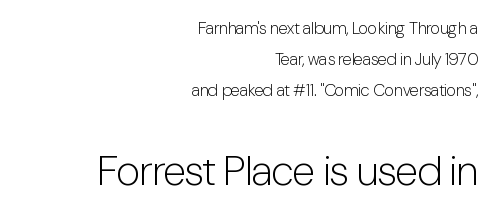
{"serif": "no", "italic": "no", "bold": "no", "weight": "light", "width": "condensed", "stroke_contrast": "low", "x_height": "medium", "monospaced": "no", "underline": "no", "align": "right", "line_spacing_ratio": 1.82, "letter_spacing": "normal", "letter_spacing_em": 0.0, "larger_block": "second", "size_ratio": 2.47, "glyph_px": 42}
